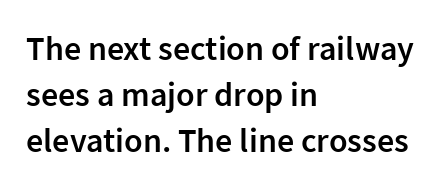
The lines are quadded left. Underline: absent. Is the letter spacing exaggerated? No — it looks like the ordinary default. The axis of the letterforms is exactly vertical.
